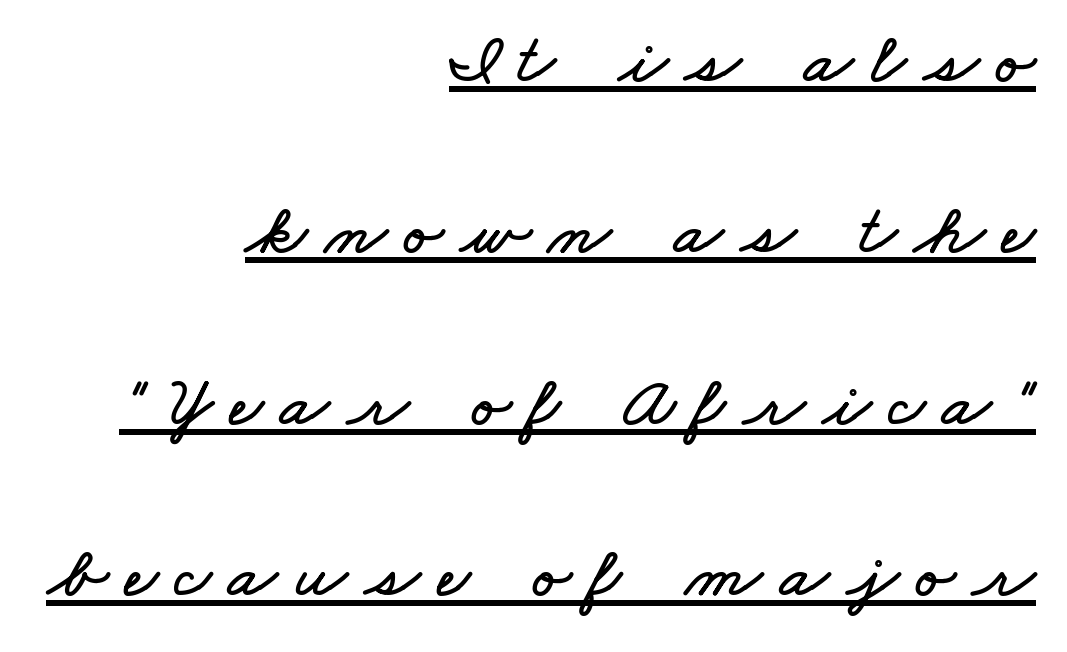
The setting favours the right margin, as signatures and pull-quotes sometimes do. The gaps between neighbouring characters are conspicuously large. Baseline-to-baseline distance is far greater than the letter height. Is this a fixed-width face? No — the glyphs have proportional, varying widths. Each line of the rendering has a horizontal stroke beneath the glyphs.
